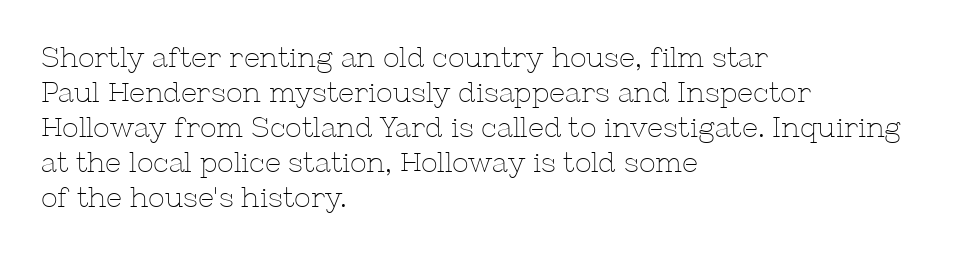
Nothing heavy about these letters — not bold at all. A roman cut, with each character standing at attention. Visually the block forms a straight wall on the left and a jagged coastline on the right. Looks like regular typesetting: each glyph gets only the width it needs.
